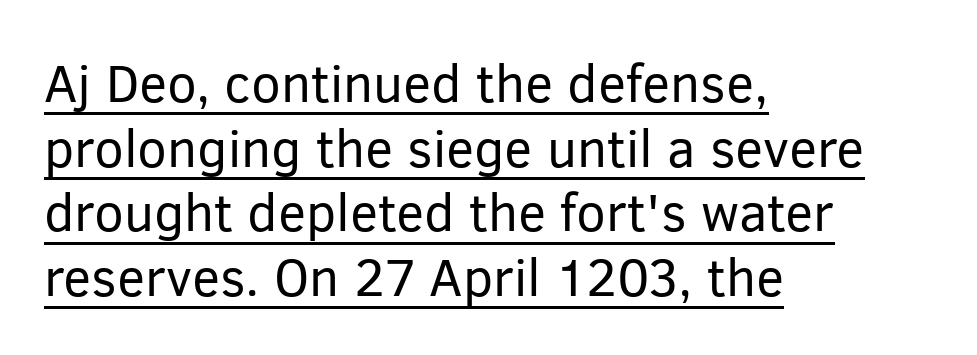
The characters are drawn with everyday or finer stroke widths. The type is set solid horizontally, with unmodified tracking. You can tell it's not italic because the verticals are truly vertical. The font family rendered here belongs to the sans-serif group. Is there an underline? Yes — a line sits under the letters. Looks like regular typesetting: each glyph gets only the width it needs.
